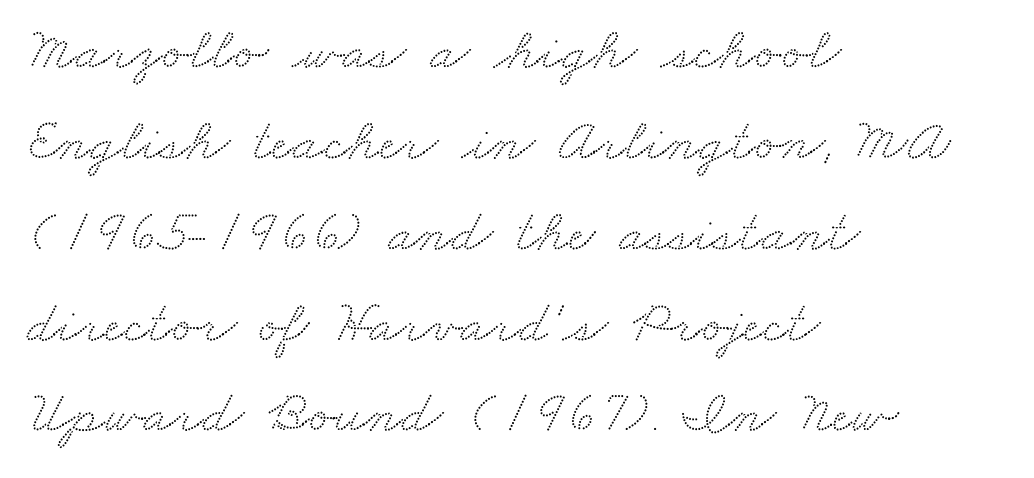
Typographically, this falls in the serif category. The rows are spaced the way most documents space them. The zone under the glyphs is completely vacant. The passage is arranged the way most books set body copy — flush left.
